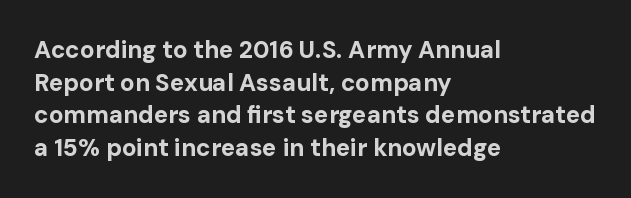
The image shows 24 px bold type, upright; set left-aligned, normal line spacing (1.36x), normal letter spacing, not underlined.
